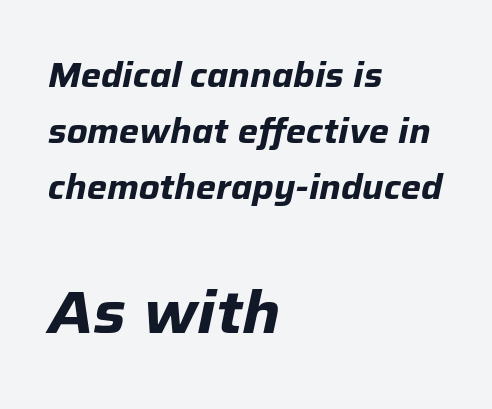
The image shows 60 px bold type, italic (leaning right); set left-aligned, normal line spacing (1.65x), normal letter spacing, not underlined; the second (bottom) block is 1.76x larger; low stroke contrast and a medium x-height.
